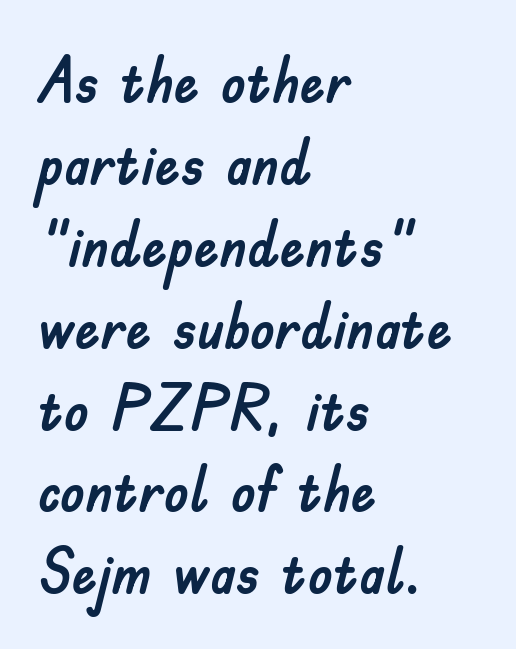
Q: Is the text italic (slanted)? A: Yes.
Q: Is the typeface a serif or a sans-serif typeface? A: Sans-serif.
Q: Is the text underlined? A: No.
Q: How is the paragraph aligned? A: Left-aligned.
Q: Is the spacing between letters normal or unusually wide? A: Normal.
Q: Is the spacing between lines tight, normal or loose? A: Normal.
Q: Width (condensed, normal, or wide)? A: Normal.
Q: Stroke contrast? A: Low.
Q: x-height? A: Small.
Q: Monospaced? A: No.
